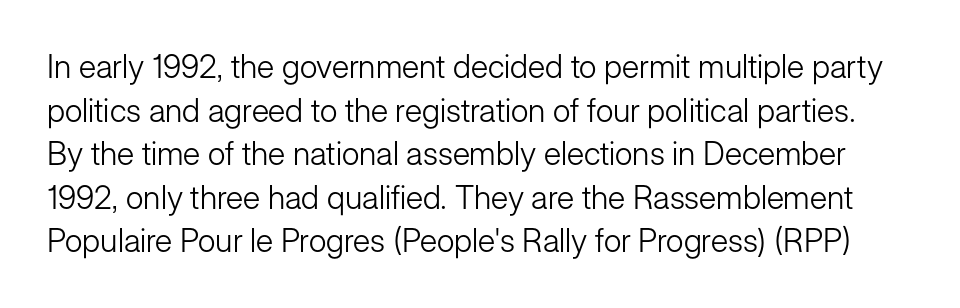
{"serif": "no", "italic": "no", "bold": "no", "weight": "light", "width": "normal", "stroke_contrast": "low", "x_height": "medium", "monospaced": "no", "underline": "no", "line_spacing": "normal", "line_spacing_ratio": 1.36, "letter_spacing": "normal", "letter_spacing_em": 0.0, "glyph_px": 32}
